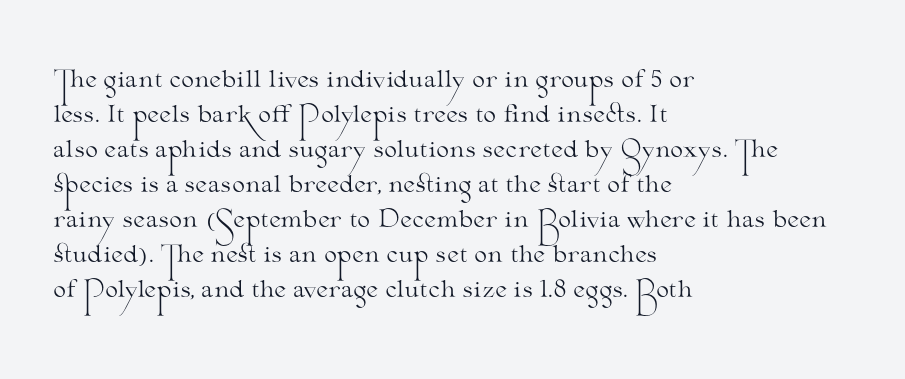
The image shows 23 px text type, upright; set left-aligned, normal line spacing (1.52x), normal letter spacing, not underlined.
